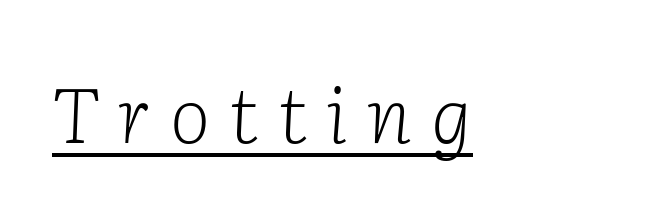
{"serif": "yes", "italic": "yes", "lean": "right", "slant_degrees": 2, "bold": "no", "weight": "light", "width": "normal", "stroke_contrast": "low", "x_height": "medium", "monospaced": "no", "underline": "yes", "letter_spacing": "wide", "letter_spacing_em": 0.25, "glyph_px": 77}
